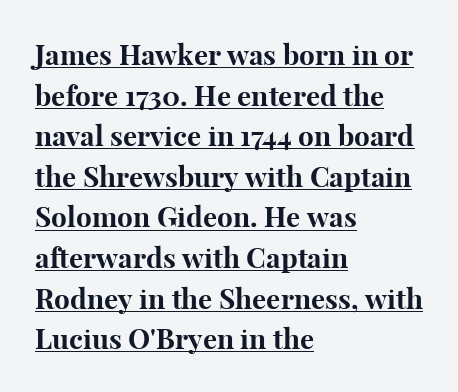
{"serif": "yes", "italic": "no", "bold": "yes", "weight": "bold", "width": "normal", "stroke_contrast": "high", "x_height": "medium", "monospaced": "no", "underline": "yes", "align": "left", "line_spacing": "normal", "line_spacing_ratio": 1.45, "letter_spacing": "normal", "letter_spacing_em": 0.0, "glyph_px": 28}
